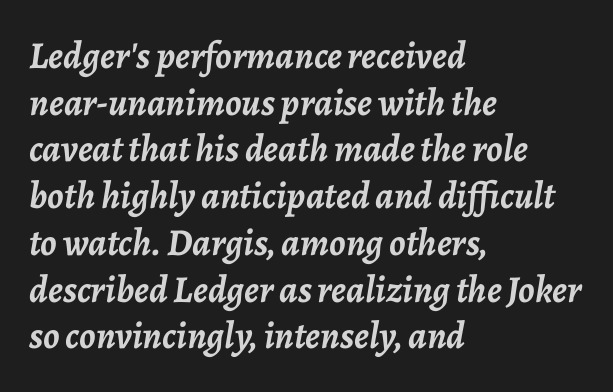
The image shows 38 px semibold type, italic (leaning right); set left-aligned, line spacing 1.23x, normal letter spacing, not underlined; low stroke contrast and a medium x-height.
